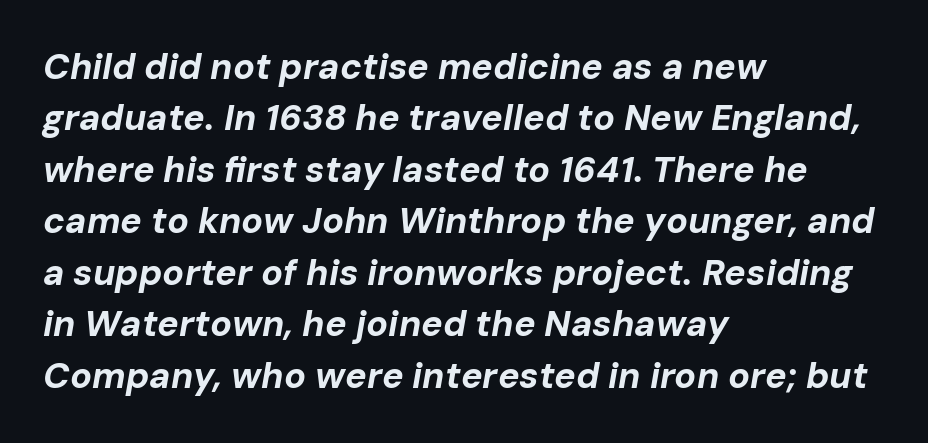
{"italic": "yes", "lean": "right", "slant_degrees": 10, "bold": "yes", "weight": "bold", "width": "normal", "stroke_contrast": "low", "x_height": "medium", "monospaced": "no", "underline": "no", "align": "left", "line_spacing": "normal", "line_spacing_ratio": 1.43, "letter_spacing": "normal", "letter_spacing_em": 0.0, "glyph_px": 36}
